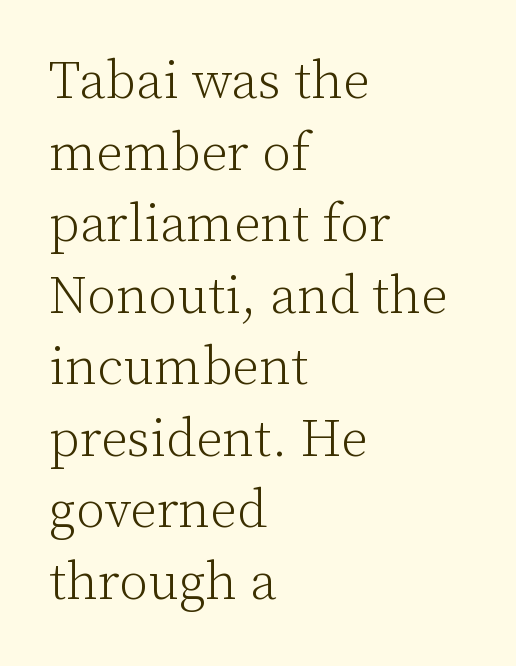
The image shows 53 px light serif type, upright; set left-aligned, normal line spacing (1.35x), normal letter spacing, not underlined; low stroke contrast and a medium x-height.
